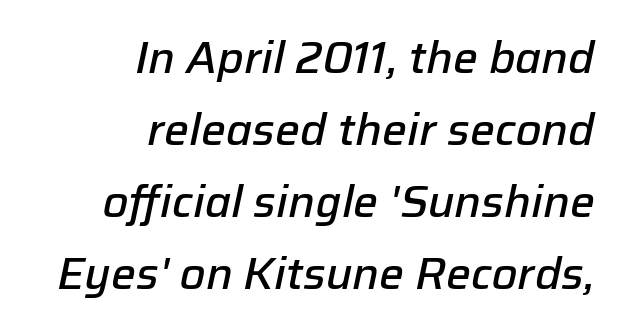
Q: Is the text bold? A: Semi-bold.
Q: Is the text italic (slanted)? A: Yes, it leans right by about 12 degrees.
Q: Is the text underlined? A: No.
Q: How is the paragraph aligned? A: Right-aligned.
Q: Is the spacing between letters normal or unusually wide? A: Normal.
Q: Is the spacing between lines tight, normal or loose? A: Normal.
Q: Width (condensed, normal, or wide)? A: Normal.
Q: Stroke contrast? A: Low.
Q: x-height? A: Medium.
Q: Monospaced? A: No.
